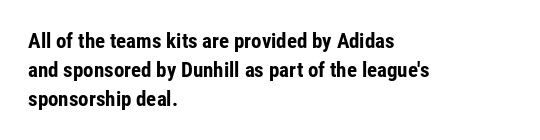
Q: Is the text bold? A: Yes.
Q: Is the text italic (slanted)? A: No, it is upright.
Q: Is the text underlined? A: No.
Q: How is the paragraph aligned? A: Left-aligned.
Q: Is the spacing between letters normal or unusually wide? A: Normal.
Q: Is the spacing between lines tight, normal or loose? A: Normal.
